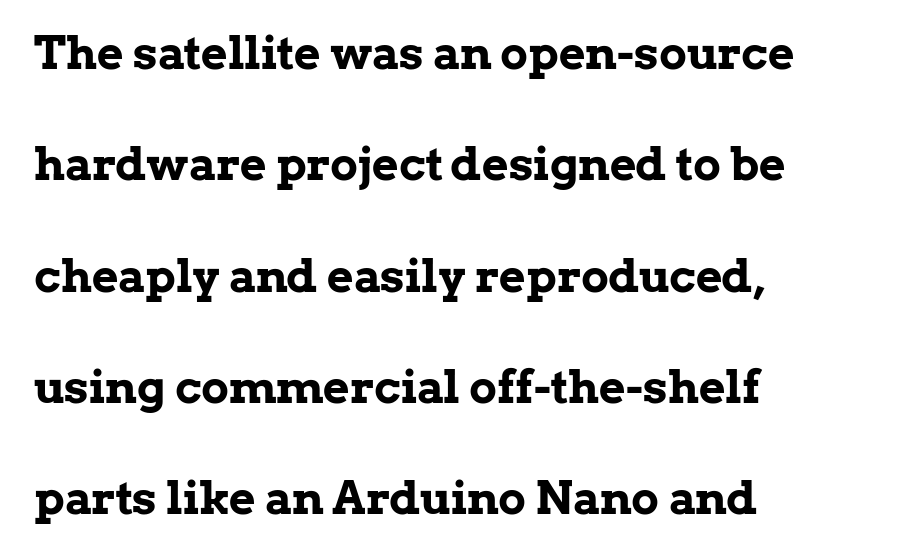
Notice the wide empty band between every row — that's loose leading. Designer's note — italics off, roman on. Unmarked baselines from the first word to the last. On the weight axis this lands at bold, roughly 700. Default kerning and tracking; the words read as compact shapes.
